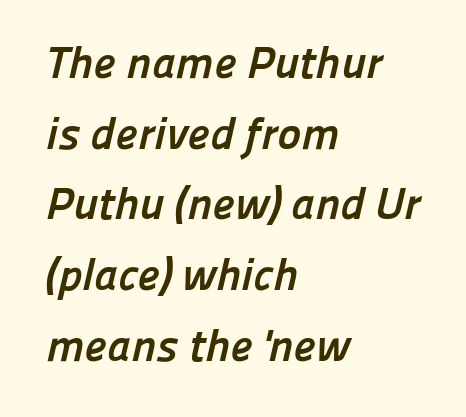
Horizontal alignment here is leftward, the default for most running prose. These lines are rendered in a variable-pitch font. The strokes are fattened all the way to bold. The passage shown stacks its lines at a standard gap. Serifs: no, the terminals of the letterforms are clean.
